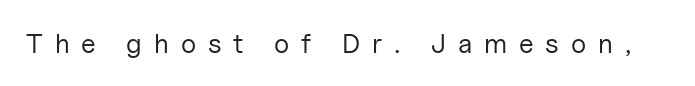
The image shows 27 px text type, upright; set unusually wide letter spacing (+0.44 em), not underlined.
